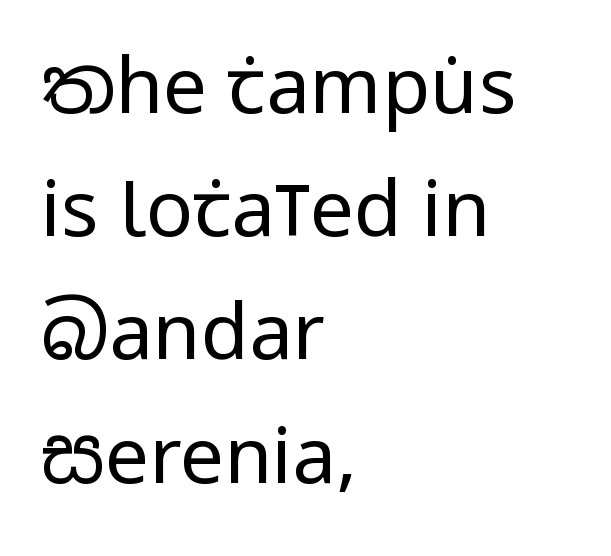
Q: Is the text bold? A: No.
Q: Is the text italic (slanted)? A: No, it is upright.
Q: Is the typeface a serif or a sans-serif typeface? A: Sans-serif.
Q: Is the text underlined? A: No.
Q: How is the paragraph aligned? A: Left-aligned.
Q: Is the spacing between letters normal or unusually wide? A: Normal.
Q: Is the spacing between lines tight, normal or loose? A: Normal.
Q: Width (condensed, normal, or wide)? A: Condensed.
Q: Stroke contrast? A: Low.
Q: x-height? A: Large.
Q: Monospaced? A: No.
